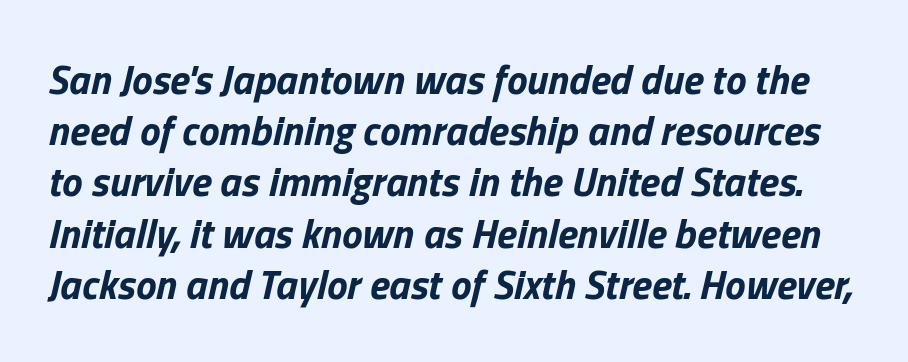
Q: Is the text bold? A: Yes.
Q: Is the text italic (slanted)? A: Yes, it leans right by about 13 degrees.
Q: Is the text underlined? A: No.
Q: Is the spacing between letters normal or unusually wide? A: Normal.
Q: Is the spacing between lines tight, normal or loose? A: Normal.
Q: Width (condensed, normal, or wide)? A: Normal.
Q: Stroke contrast? A: Low.
Q: x-height? A: Medium.
Q: Monospaced? A: No.
